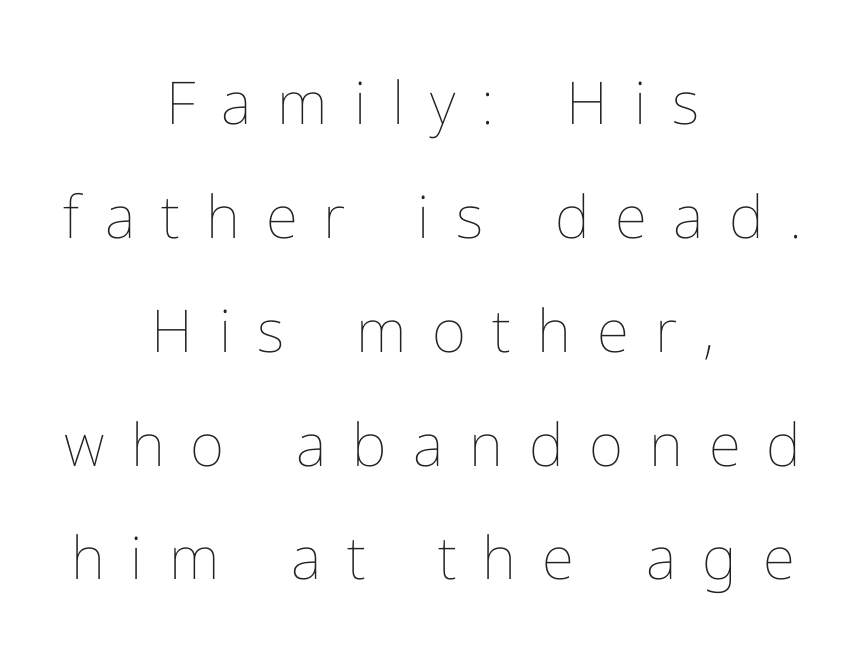
Caption: multi-line text, centered on the measure. The letterforms stand isolated, each surrounded by extra space. Type without underlining. A light-to-regular cut is what we see here. This sample uses an upright cut, with every glyph sitting square on the baseline.
